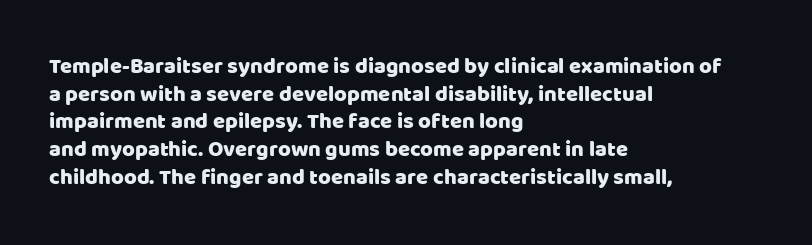
The image shows 22 px text type, upright; set left-aligned, normal line spacing (1.26x), normal letter spacing, not underlined.
